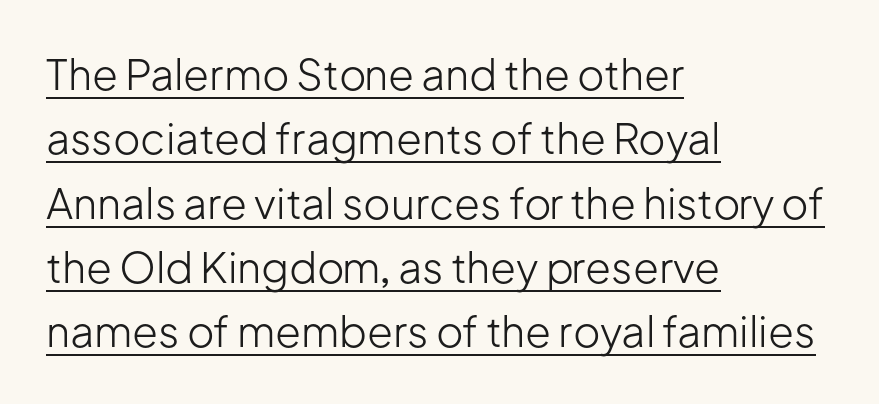
Regarding leading, the lines here are spaced in the standard way. Note the varied advance widths — an 'i' is clearly narrower than an 'm'. This is roman type, the default non-slanted kind. Weight: in the light-to-regular range. The sample's only ornament is a line tracing under the words. The setting favours the left margin, as ordinary paragraphs usually do.
